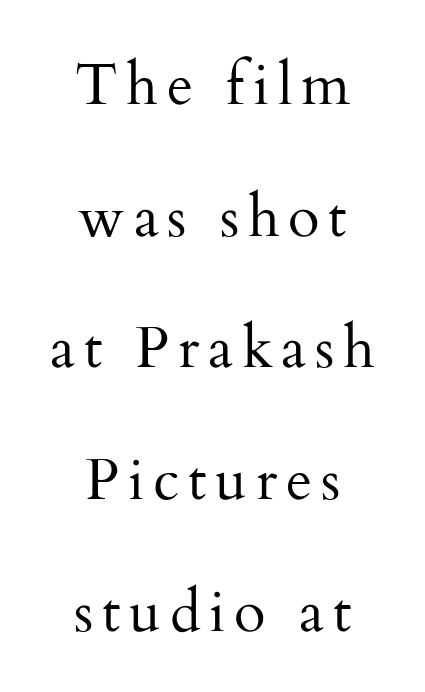
The image shows 58 px regular-weight serif type, upright; set centered, loose line spacing (2.27x), not underlined; medium stroke contrast and a small x-height.
